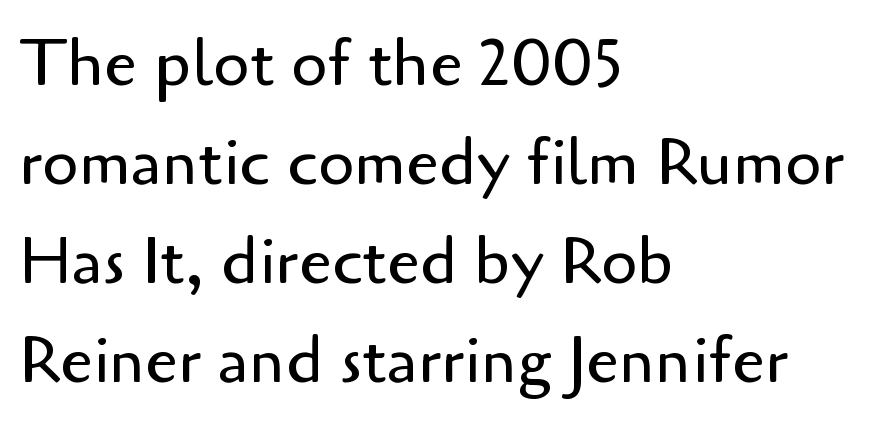
The image shows 66 px regular-weight sans-serif type, upright; set left-aligned, normal line spacing (1.5x), normal letter spacing, not underlined; low stroke contrast and a small x-height.
